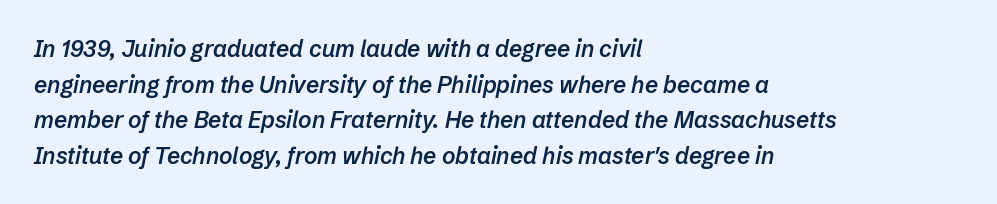
The text carries the slant typical of an italic or oblique font. Tracking value appears to be zero — textbook default spacing. Compared with an ordinary text face, these strokes are moderately heavier — a semibold. Line spacing here is normal. Words float on clear page, feet unadorned.
